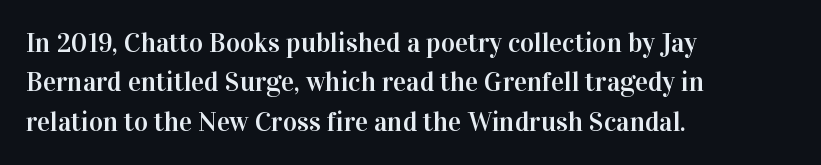
The image shows 27 px text type, upright; set left-aligned, normal line spacing (1.46x), normal letter spacing, not underlined.
